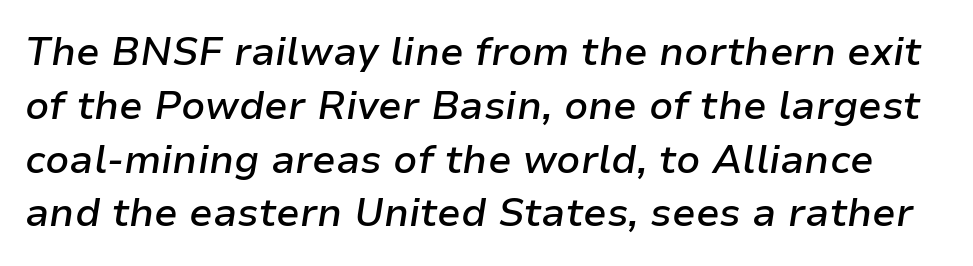
Q: Is the text bold? A: Semi-bold.
Q: Is the text italic (slanted)? A: Yes, it leans right by about 9 degrees.
Q: Is the text underlined? A: No.
Q: Is the spacing between letters normal or unusually wide? A: Normal.
Q: Is the spacing between lines tight, normal or loose? A: Normal.
Q: Width (condensed, normal, or wide)? A: Normal.
Q: Stroke contrast? A: Low.
Q: x-height? A: Medium.
Q: Monospaced? A: No.
